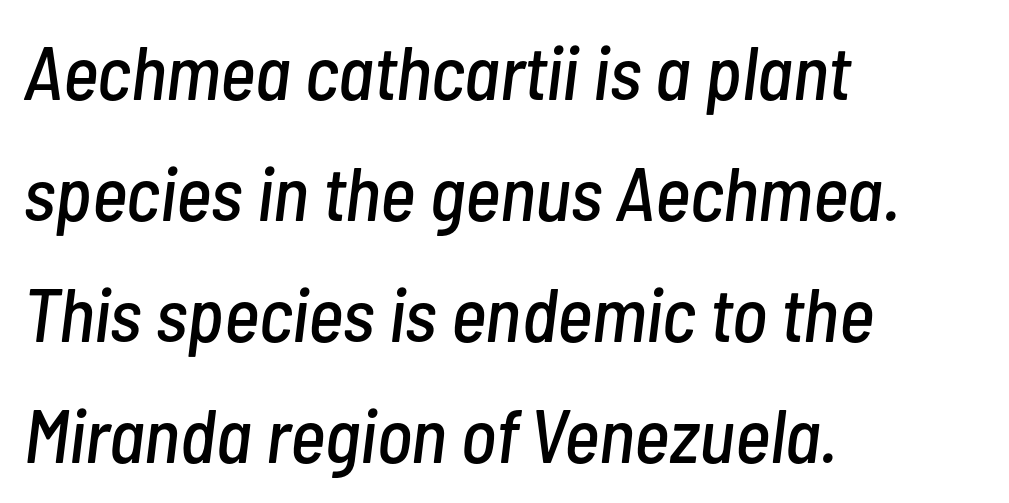
{"italic": "yes", "lean": "right", "slant_degrees": 7, "width": "condensed", "stroke_contrast": "low", "x_height": "medium", "monospaced": "no", "underline": "no", "align": "left", "line_spacing": "normal", "line_spacing_ratio": 1.59, "letter_spacing": "normal", "letter_spacing_em": 0.0, "glyph_px": 76}
